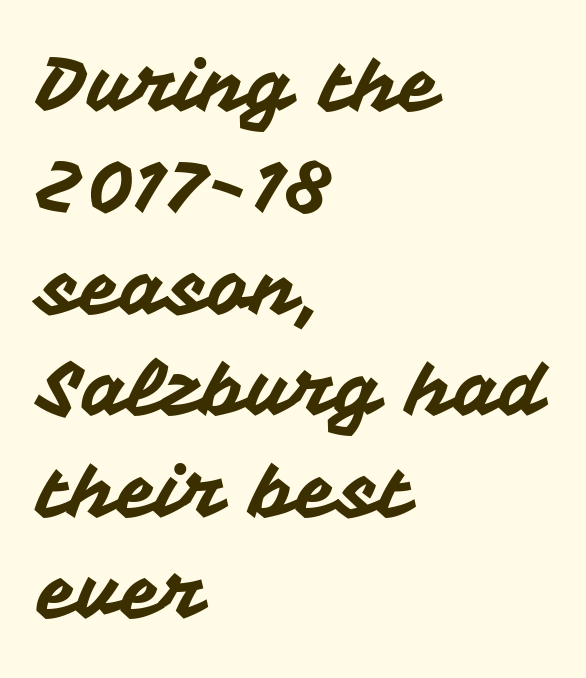
{"serif": "no", "width": "normal", "stroke_contrast": "medium", "x_height": "medium", "monospaced": "no", "underline": "no", "align": "left", "line_spacing": "normal", "line_spacing_ratio": 1.37, "letter_spacing": "normal", "letter_spacing_em": 0.0, "glyph_px": 74}
